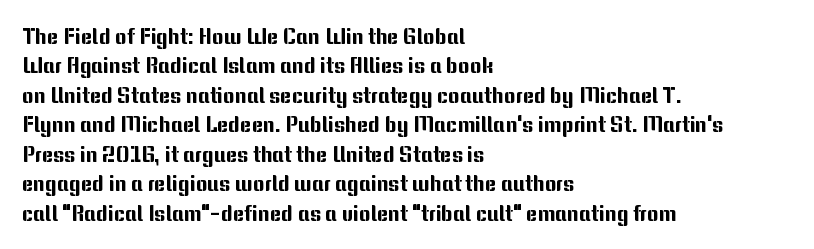
{"italic": "no", "underline": "no", "align": "left", "line_spacing": "normal", "line_spacing_ratio": 1.34, "letter_spacing": "normal", "letter_spacing_em": 0.0, "glyph_px": 22}
